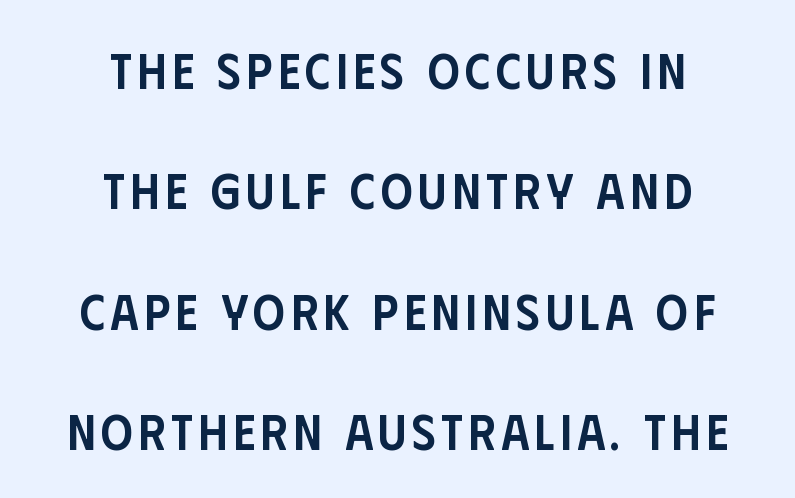
{"serif": "no", "italic": "no", "bold": "semi", "weight": "semibold", "width": "condensed", "stroke_contrast": "low", "x_height": "large", "monospaced": "no", "underline": "no", "align": "center", "line_spacing": "loose", "line_spacing_ratio": 2.41, "glyph_px": 50}
